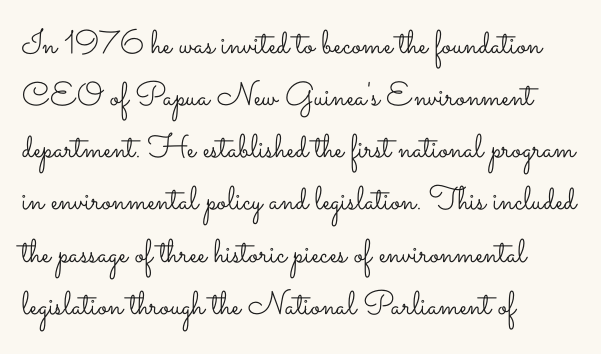
The image shows 33 px light, wide type; set left-aligned, normal line spacing (1.58x), normal letter spacing, not underlined; low stroke contrast and a small x-height.
